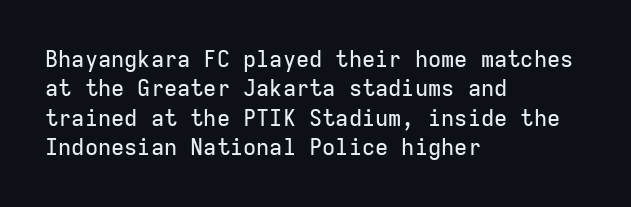
Q: Is the text italic (slanted)? A: No, it is upright.
Q: Is the text underlined? A: No.
Q: How is the paragraph aligned? A: Left-aligned.
Q: Is the spacing between letters normal or unusually wide? A: Normal.
Q: Is the spacing between lines tight, normal or loose? A: Normal.
